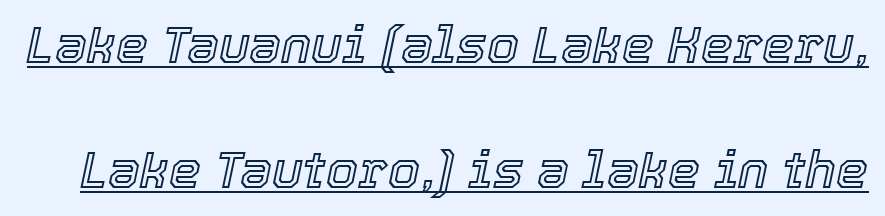
Q: Is the text italic (slanted)? A: Yes, it leans right by about 12 degrees.
Q: Is the text underlined? A: Yes.
Q: Is the spacing between letters normal or unusually wide? A: Normal.
Q: Is the spacing between lines tight, normal or loose? A: Loose.
Q: Width (condensed, normal, or wide)? A: Normal.
Q: x-height? A: Medium.
Q: Monospaced? A: No.
